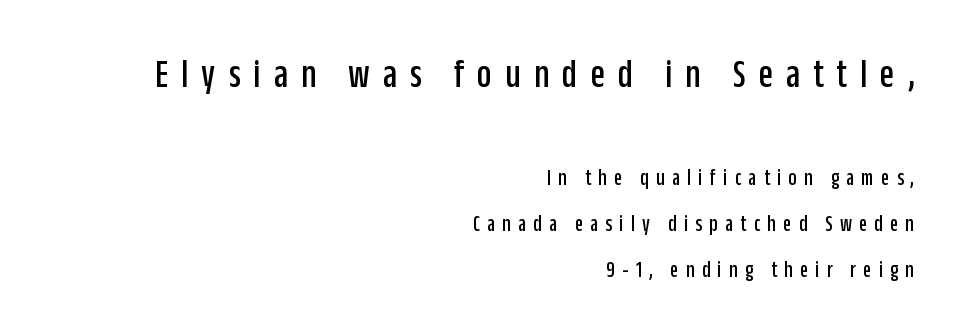
{"serif": "no", "italic": "no", "width": "condensed", "stroke_contrast": "low", "x_height": "large", "monospaced": "no", "underline": "no", "align": "right", "line_spacing": "loose", "line_spacing_ratio": 1.99, "letter_spacing": "wide", "letter_spacing_em": 0.32, "larger_block": "first", "size_ratio": 1.78, "glyph_px": 41}
